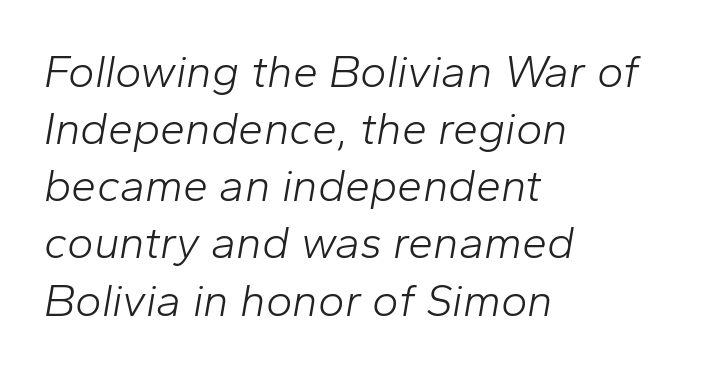
The image shows 45 px light type, italic (leaning right); set left-aligned, normal line spacing (1.27x), normal letter spacing, not underlined; low stroke contrast and a medium x-height.
